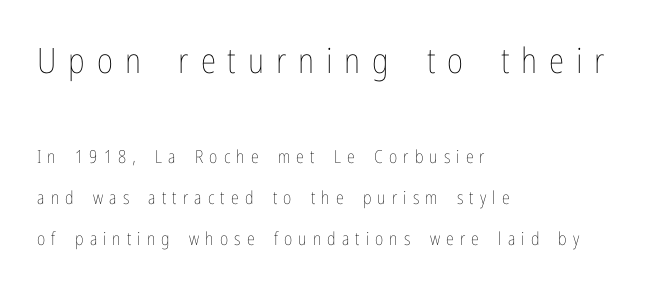
Large over small — that's the arrangement of the two blocks here. Characters remain perfectly vertical along every line. The passage shown has open, widely tracked lettering throughout. How would I describe the line gaps? Wide and relaxed.
